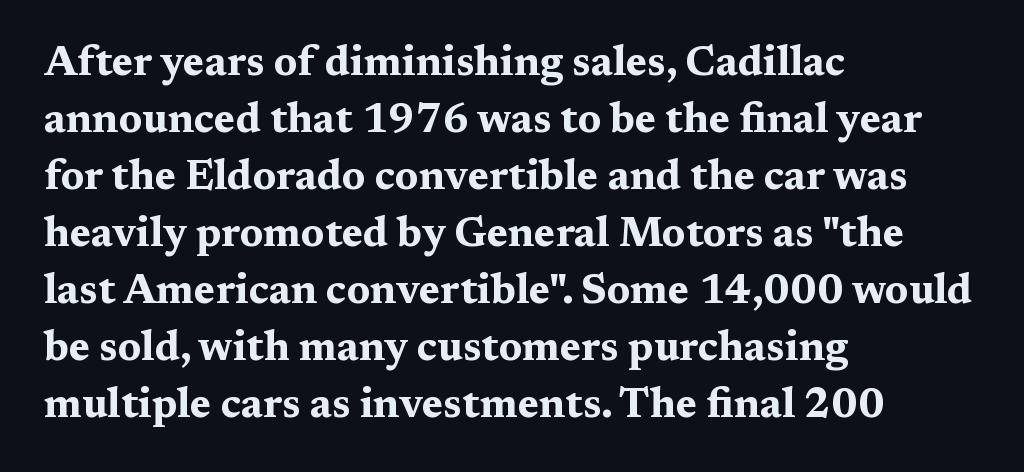
Q: Is the text bold? A: Yes.
Q: Is the text italic (slanted)? A: No, it is upright.
Q: Is the typeface a serif or a sans-serif typeface? A: Serif.
Q: Is the text underlined? A: No.
Q: How is the paragraph aligned? A: Left-aligned.
Q: Is the spacing between letters normal or unusually wide? A: Normal.
Q: Is the spacing between lines tight, normal or loose? A: Normal.
Q: Width (condensed, normal, or wide)? A: Wide.
Q: Stroke contrast? A: Medium.
Q: x-height? A: Medium.
Q: Monospaced? A: No.
